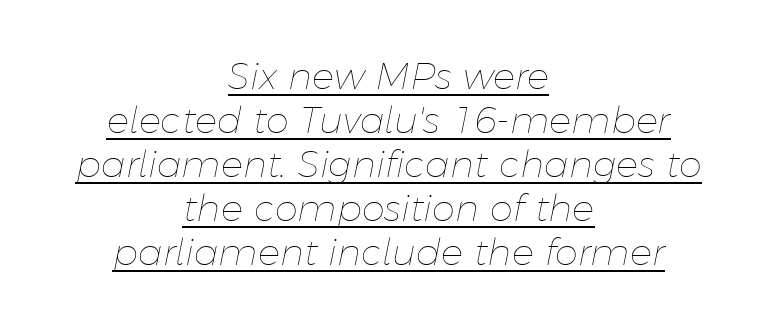
The image shows 37 px thin type, italic (leaning right); set centered, line spacing 1.19x, normal letter spacing, underlined; low stroke contrast and a medium x-height.
